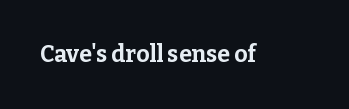
Q: Is the text bold? A: Yes.
Q: Is the text italic (slanted)? A: No, it is upright.
Q: Is the text underlined? A: No.
Q: Is the spacing between letters normal or unusually wide? A: Normal.
